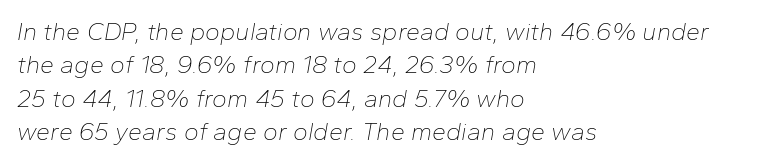
Q: Is the text bold? A: No.
Q: Is the text italic (slanted)? A: Yes, it leans right by about 10 degrees.
Q: Is the text underlined? A: No.
Q: How is the paragraph aligned? A: Left-aligned.
Q: Is the spacing between letters normal or unusually wide? A: Normal.
Q: Is the spacing between lines tight, normal or loose? A: Normal.
